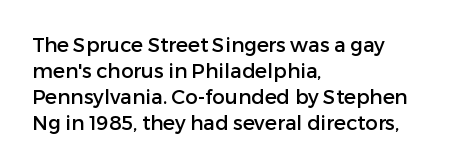
The image shows 20 px text type, upright; set left-aligned, normal line spacing (1.3x), normal letter spacing, not underlined.
